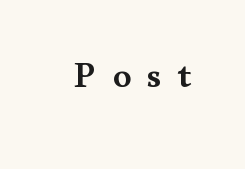
Ascenders rise straight up at ninety degrees. The rendering shows small feet on the letterforms — a serif design. This sample has the flowing, uneven cadence of proportional lettering. Check under the words: just untouched page.
